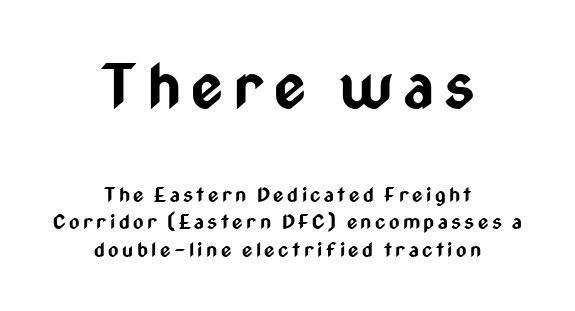
The letters stand straight up with perfectly vertical stems. Whoever set this chose a conventional vertical rhythm. Is the type bold? Yes — the strokes are clearly thick and heavy. Is the lower block the larger one? No — the upper block carries the bigger type.
